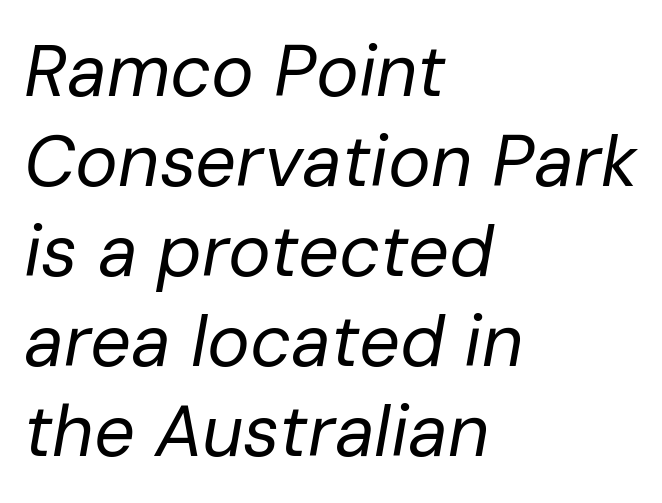
{"italic": "yes", "lean": "right", "slant_degrees": 10, "bold": "no", "weight": "regular", "width": "normal", "stroke_contrast": "low", "x_height": "medium", "monospaced": "no", "underline": "no", "align": "left", "line_spacing": "normal", "line_spacing_ratio": 1.25, "letter_spacing": "normal", "letter_spacing_em": 0.0, "glyph_px": 72}
